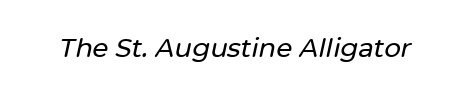
The image shows 26 px text type, italic (leaning right); set normal letter spacing, not underlined.
